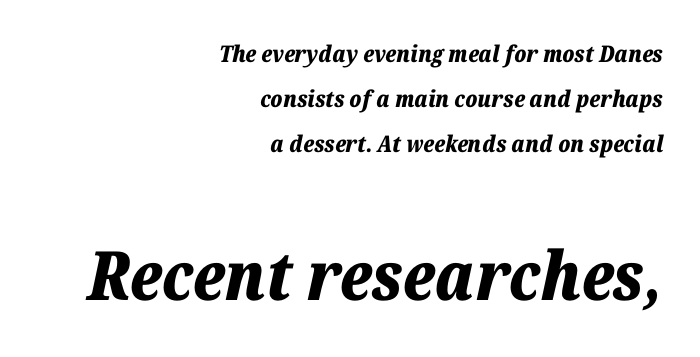
The image shows 68 px bold type, italic (leaning right); set right-aligned, loose line spacing (1.96x), normal letter spacing, not underlined; the second (bottom) block is 2.96x larger; low stroke contrast and a medium x-height.
